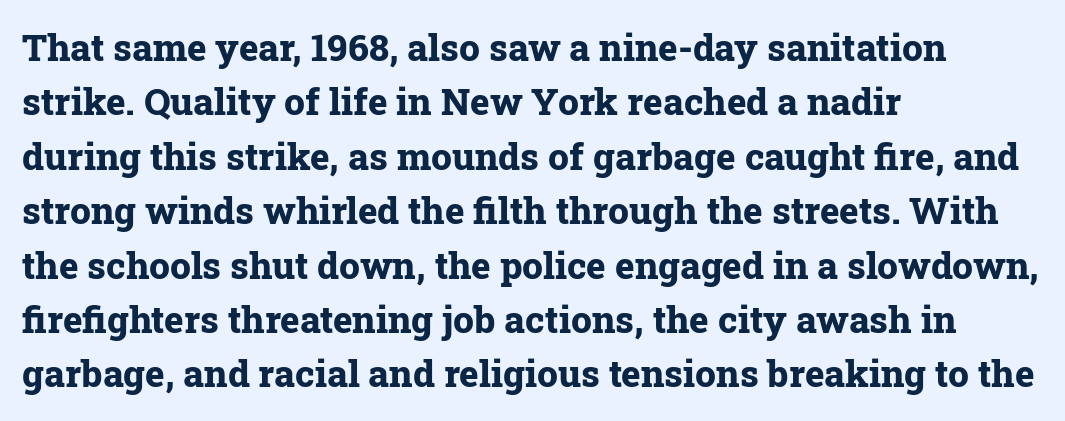
{"serif": "yes", "italic": "no", "bold": "yes", "weight": "bold", "width": "normal", "stroke_contrast": "low", "x_height": "medium", "monospaced": "no", "underline": "no", "align": "left", "line_spacing": "normal", "line_spacing_ratio": 1.47, "letter_spacing": "normal", "letter_spacing_em": 0.0, "glyph_px": 37}
